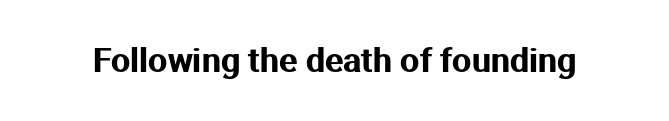
{"serif": "no", "italic": "no", "width": "normal", "stroke_contrast": "medium", "x_height": "medium", "monospaced": "no", "underline": "no", "letter_spacing": "normal", "letter_spacing_em": 0.0, "glyph_px": 34}
